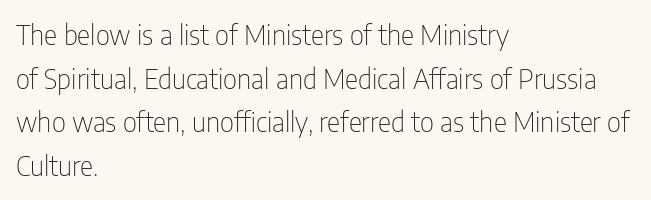
Underline: absent. Character widths vary here, with narrow letters taking less room than wide ones. This is the regular roman posture of the typeface. Unlike a traditional serif, this face leaves its strokes unadorned.
